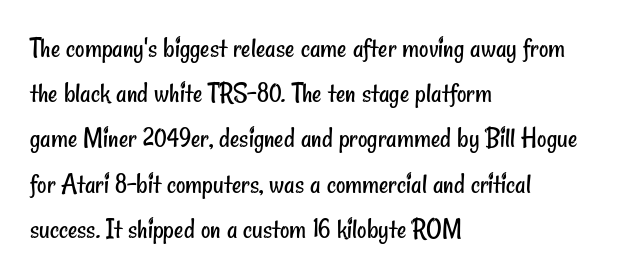
Q: Is the text bold? A: No.
Q: Is the typeface a serif or a sans-serif typeface? A: Sans-serif.
Q: Is the text underlined? A: No.
Q: How is the paragraph aligned? A: Left-aligned.
Q: Is the spacing between letters normal or unusually wide? A: Normal.
Q: Is the spacing between lines tight, normal or loose? A: Normal.
Q: Width (condensed, normal, or wide)? A: Condensed.
Q: Stroke contrast? A: Low.
Q: x-height? A: Small.
Q: Monospaced? A: No.
